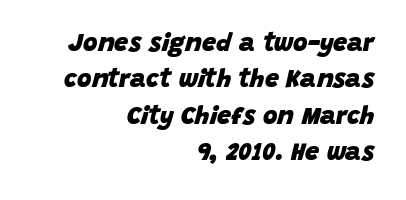
Q: Is the text bold? A: Yes.
Q: Is the text italic (slanted)? A: Yes, it leans right by about 15 degrees.
Q: Is the text underlined? A: No.
Q: How is the paragraph aligned? A: Right-aligned.
Q: Is the spacing between letters normal or unusually wide? A: Normal.
Q: Is the spacing between lines tight, normal or loose? A: Normal.
